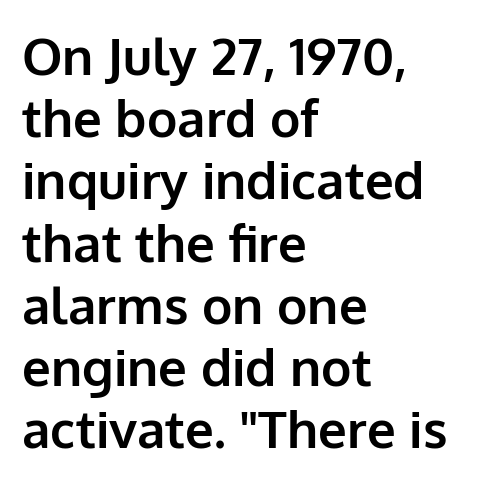
Q: Is the text bold? A: Yes.
Q: Is the text italic (slanted)? A: No, it is upright.
Q: Is the typeface a serif or a sans-serif typeface? A: Sans-serif.
Q: Is the text underlined? A: No.
Q: How is the paragraph aligned? A: Left-aligned.
Q: Is the spacing between letters normal or unusually wide? A: Normal.
Q: Width (condensed, normal, or wide)? A: Normal.
Q: Stroke contrast? A: Low.
Q: x-height? A: Medium.
Q: Monospaced? A: No.
